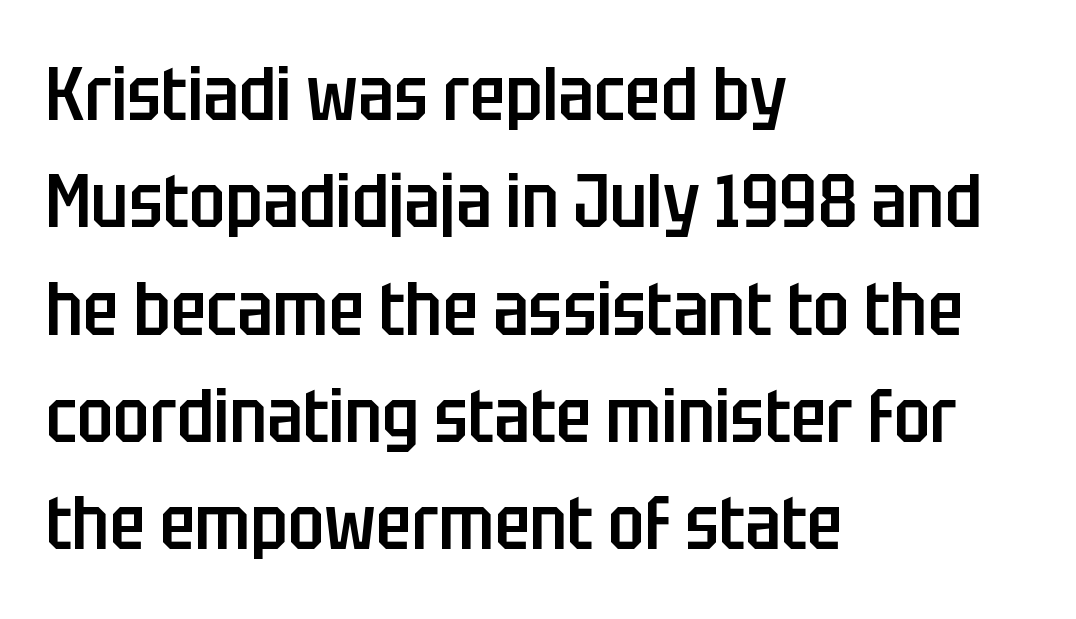
{"serif": "no", "italic": "no", "bold": "semi", "weight": "semibold", "width": "condensed", "stroke_contrast": "low", "x_height": "large", "monospaced": "no", "underline": "no", "align": "left", "line_spacing": "normal", "line_spacing_ratio": 1.45, "letter_spacing": "normal", "letter_spacing_em": 0.0, "glyph_px": 74}
